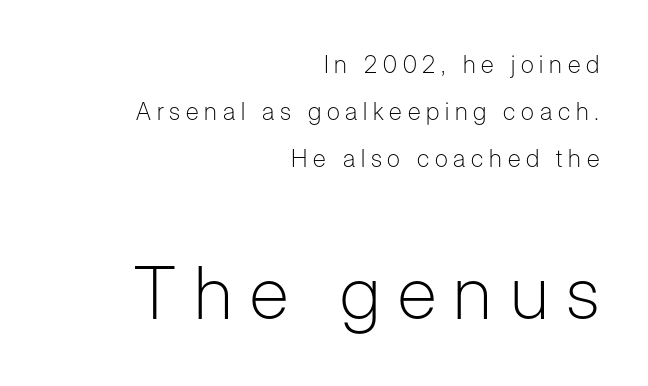
Q: Is the text bold? A: No.
Q: Is the text italic (slanted)? A: No, it is upright.
Q: Is the typeface a serif or a sans-serif typeface? A: Sans-serif.
Q: Is the text underlined? A: No.
Q: How is the paragraph aligned? A: Right-aligned.
Q: Is the spacing between letters normal or unusually wide? A: Unusually wide.
Q: Is the spacing between lines tight, normal or loose? A: Loose.
Q: Which block of text is set in a larger size, the first (top) or the second (bottom)? A: The second (bottom) one.
Q: Width (condensed, normal, or wide)? A: Normal.
Q: Stroke contrast? A: Low.
Q: x-height? A: Medium.
Q: Monospaced? A: No.
